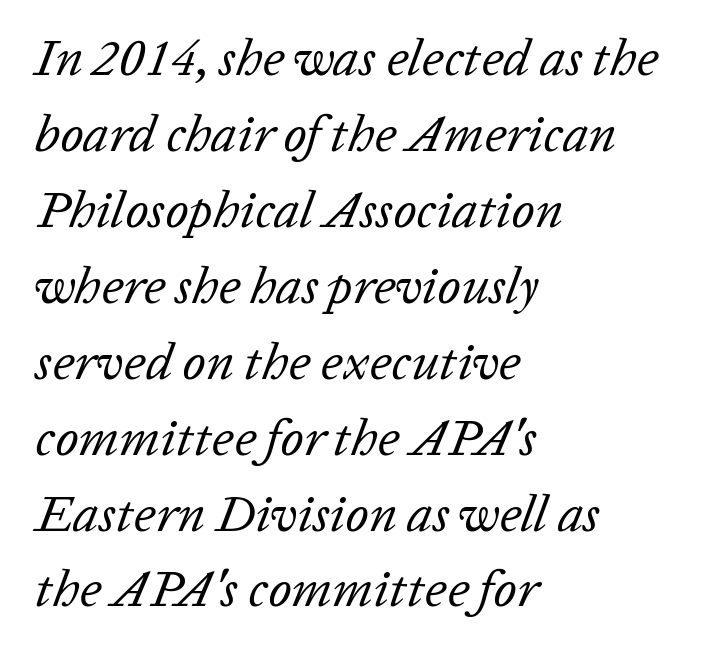
{"italic": "yes", "lean": "right", "slant_degrees": 20, "bold": "no", "weight": "regular", "width": "normal", "stroke_contrast": "low", "x_height": "medium", "monospaced": "no", "underline": "no", "align": "left", "line_spacing": "normal", "line_spacing_ratio": 1.46, "letter_spacing": "normal", "letter_spacing_em": 0.0, "glyph_px": 52}
